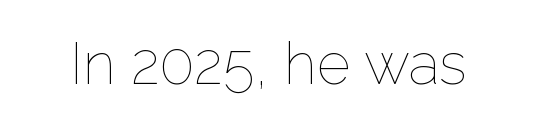
The image shows 58 px thin type, upright; set normal letter spacing, not underlined; low stroke contrast and a medium x-height.
